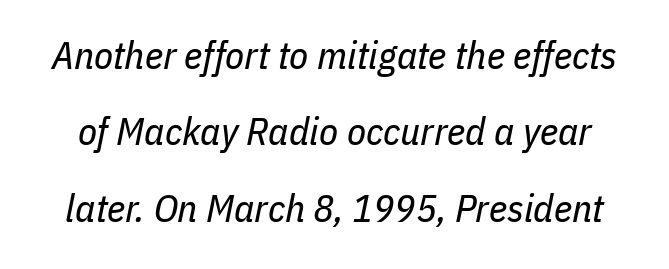
The image shows 39 px regular-weight, condensed type, italic (leaning right); set loose line spacing (1.96x), normal letter spacing, not underlined; low stroke contrast and a medium x-height.
